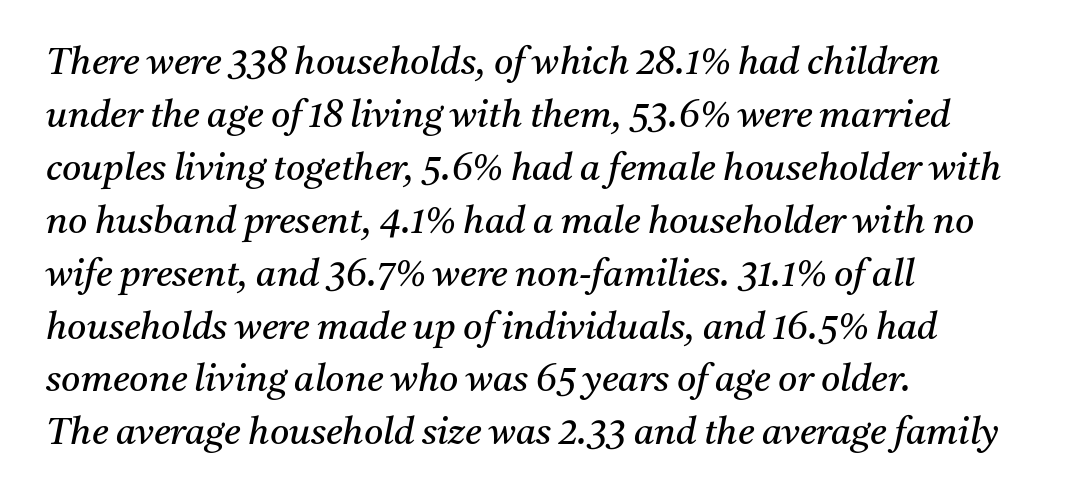
The strokes carry an ordinary text weight at most. The setting favours the left margin, as ordinary paragraphs usually do. Italic: yes, the glyphs are oblique. Any mark beneath the type? The region is blank.
